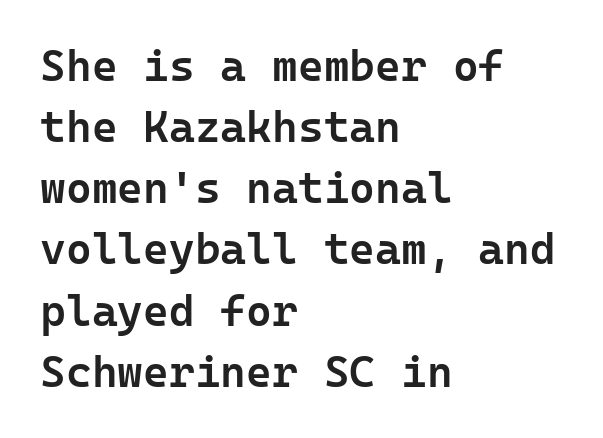
The image shows 44 px semibold sans-serif type, upright; set left-aligned, normal line spacing (1.39x), normal letter spacing, not underlined; low stroke contrast and a medium x-height.
